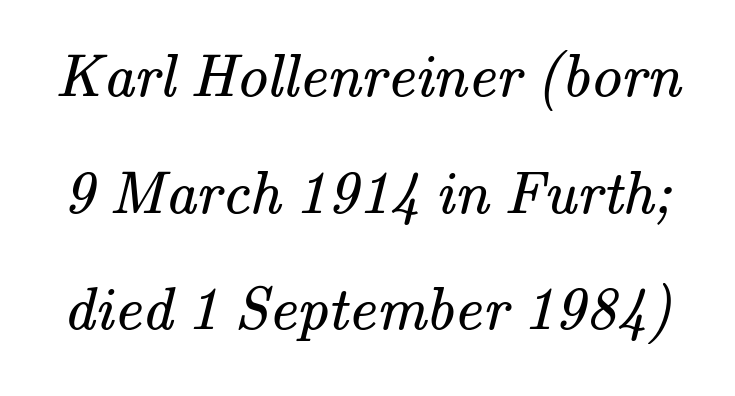
Q: Is the text bold? A: No.
Q: Is the typeface a serif or a sans-serif typeface? A: Serif.
Q: Is the text underlined? A: No.
Q: Is the spacing between letters normal or unusually wide? A: Normal.
Q: Is the spacing between lines tight, normal or loose? A: Loose.
Q: Width (condensed, normal, or wide)? A: Normal.
Q: Stroke contrast? A: Medium.
Q: x-height? A: Small.
Q: Monospaced? A: No.
